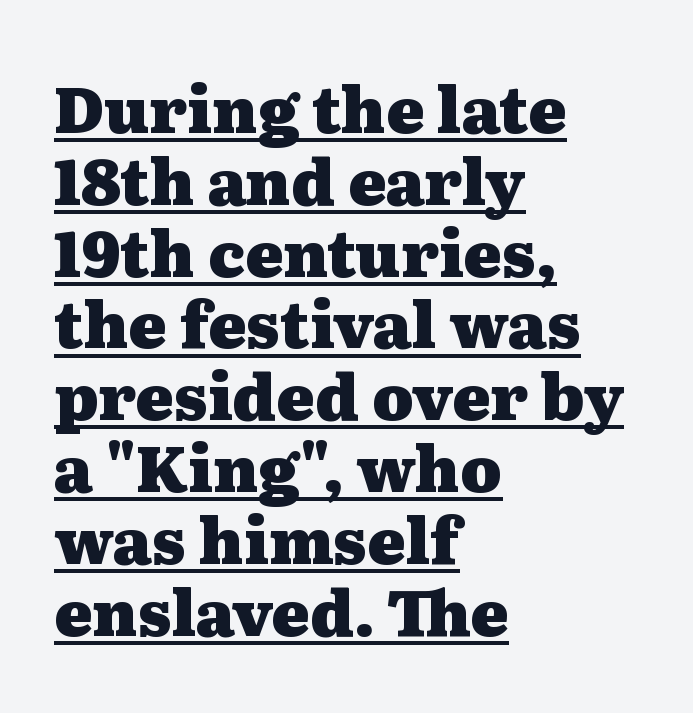
{"serif": "yes", "italic": "no", "bold": "yes", "weight": "heavy", "width": "wide", "stroke_contrast": "medium", "x_height": "medium", "monospaced": "no", "underline": "yes", "align": "left", "line_spacing": "tight", "line_spacing_ratio": 1.14, "letter_spacing": "normal", "letter_spacing_em": 0.0, "glyph_px": 63}
